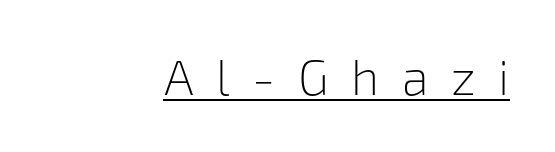
Q: Is the text bold? A: No.
Q: Is the text italic (slanted)? A: No, it is upright.
Q: Is the typeface a serif or a sans-serif typeface? A: Sans-serif.
Q: Is the text underlined? A: Yes.
Q: How is the paragraph aligned? A: Right-aligned.
Q: Is the spacing between letters normal or unusually wide? A: Unusually wide.
Q: Width (condensed, normal, or wide)? A: Normal.
Q: Stroke contrast? A: Low.
Q: x-height? A: Medium.
Q: Monospaced? A: No.
